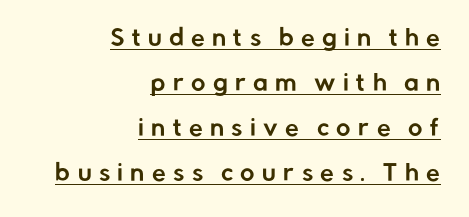
The image shows 22 px text type, upright; set right-aligned, loose line spacing (2.05x), unusually wide letter spacing (+0.33 em), underlined.
